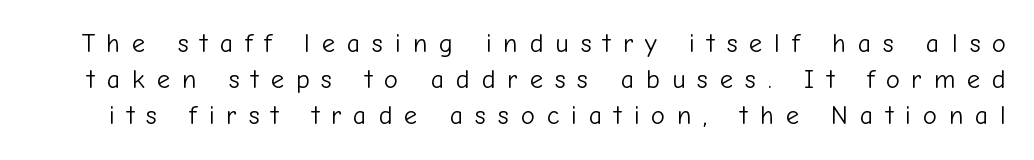
The image shows 26 px text type, upright; set normal line spacing (1.39x), unusually wide letter spacing (+0.46 em), not underlined.
